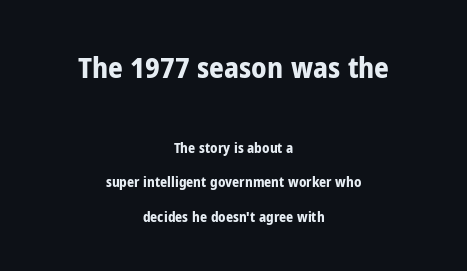
Students, this is bold: see how much ink each stroke carries. Does the bottom block carry the larger type? No, the top block does. I'd call this a sans setting — the letters go barefoot. Tracking value appears to be zero — textbook default spacing. The rendering uses natural spacing where letterforms have individual widths. Line starts and ends both wander, symmetrically.
